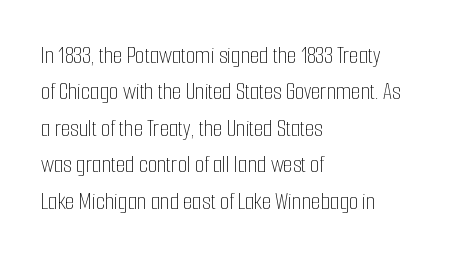
Q: Is the text bold? A: No.
Q: Is the text italic (slanted)? A: No, it is upright.
Q: Is the text underlined? A: No.
Q: How is the paragraph aligned? A: Left-aligned.
Q: Is the spacing between letters normal or unusually wide? A: Normal.
Q: Is the spacing between lines tight, normal or loose? A: Normal.
